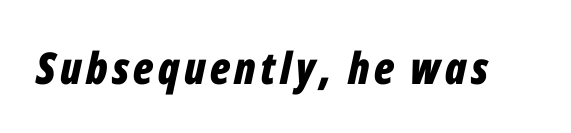
{"italic": "yes", "lean": "right", "slant_degrees": 12, "bold": "yes", "weight": "bold", "width": "condensed", "stroke_contrast": "low", "x_height": "medium", "monospaced": "no", "underline": "no", "glyph_px": 44}
